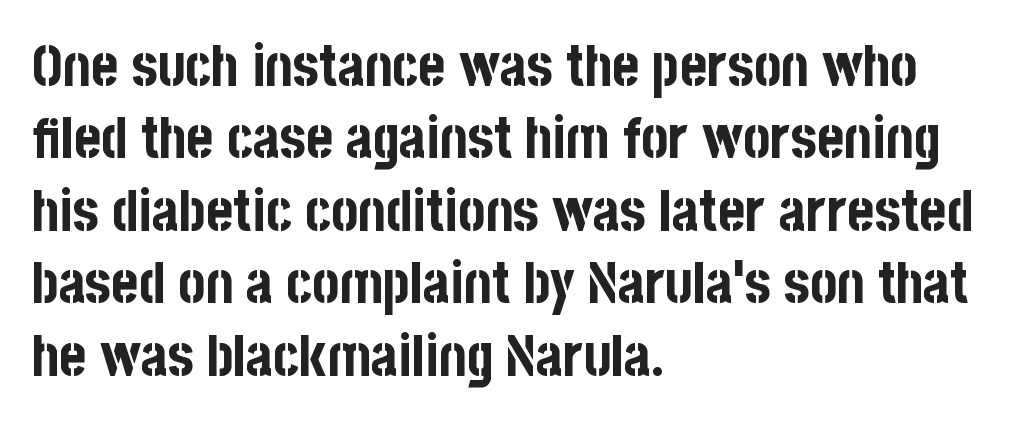
The space directly below the letters is spotless. Casual observation: everything's shoved over to the left. In terms of posture, this sample is upright. The type is set solid horizontally, with unmodified tracking. Looks like regular typesetting: each glyph gets only the width it needs.
